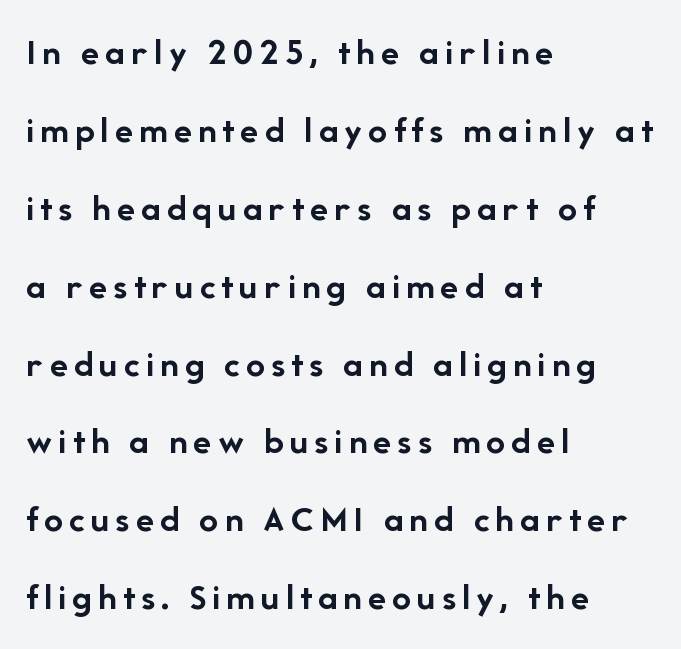
Q: Is the text bold? A: Yes.
Q: Is the text italic (slanted)? A: No, it is upright.
Q: Is the typeface a serif or a sans-serif typeface? A: Sans-serif.
Q: Is the text underlined? A: No.
Q: How is the paragraph aligned? A: Left-aligned.
Q: Is the spacing between lines tight, normal or loose? A: Loose.
Q: Width (condensed, normal, or wide)? A: Normal.
Q: Stroke contrast? A: Low.
Q: x-height? A: Medium.
Q: Monospaced? A: No.
